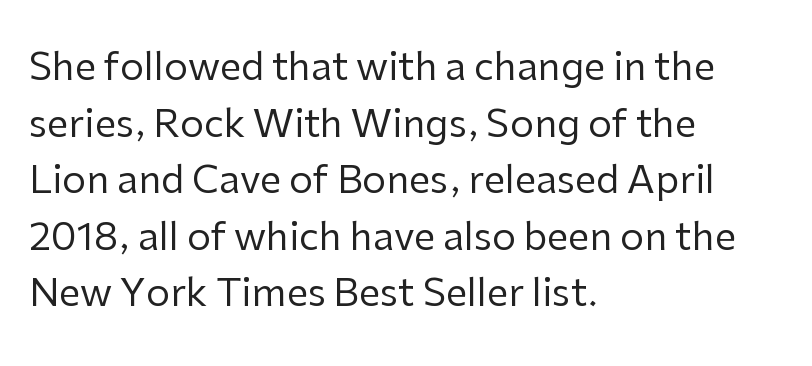
The image shows 38 px regular-weight sans-serif type, upright; set left-aligned, normal line spacing (1.49x), normal letter spacing, not underlined; low stroke contrast and a medium x-height.
